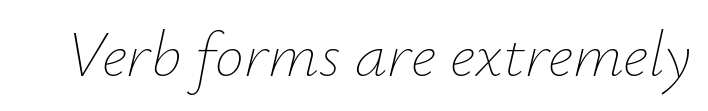
Q: Is the text bold? A: No.
Q: Is the text italic (slanted)? A: Yes, it leans right by about 12 degrees.
Q: Is the text underlined? A: No.
Q: Is the spacing between letters normal or unusually wide? A: Normal.
Q: Width (condensed, normal, or wide)? A: Normal.
Q: Stroke contrast? A: Low.
Q: x-height? A: Small.
Q: Monospaced? A: No.
